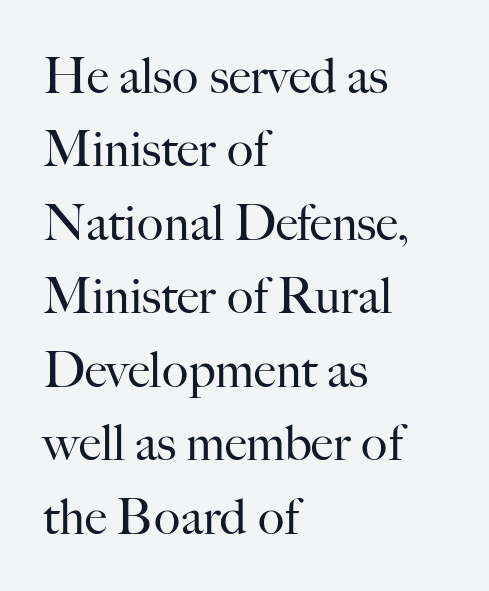
{"serif": "yes", "italic": "no", "bold": "no", "weight": "regular", "width": "normal", "stroke_contrast": "high", "x_height": "small", "monospaced": "no", "underline": "no", "align": "left", "line_spacing": "normal", "line_spacing_ratio": 1.5, "letter_spacing": "normal", "letter_spacing_em": 0.0, "glyph_px": 49}
